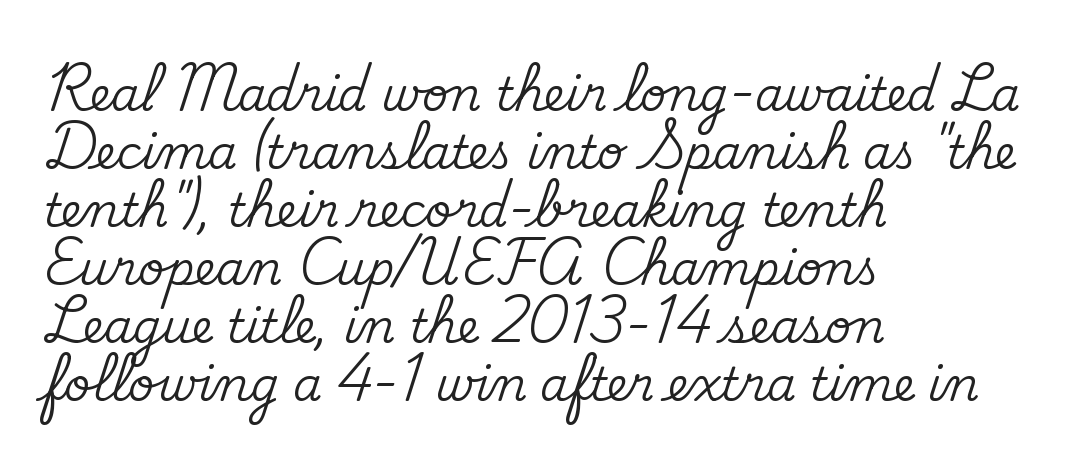
Q: Is the text italic (slanted)? A: Yes.
Q: Is the text underlined? A: No.
Q: How is the paragraph aligned? A: Left-aligned.
Q: Is the spacing between letters normal or unusually wide? A: Normal.
Q: Is the spacing between lines tight, normal or loose? A: Normal.
Q: Width (condensed, normal, or wide)? A: Normal.
Q: Stroke contrast? A: Medium.
Q: x-height? A: Small.
Q: Monospaced? A: No.
